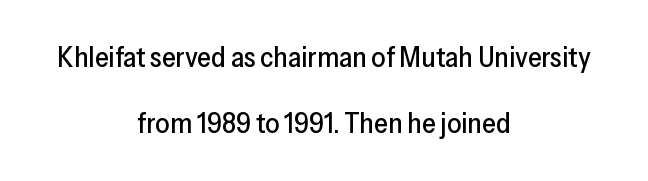
The image shows 28 px sans-serif type, upright; set centered, loose line spacing (2.35x), normal letter spacing, not underlined; low stroke contrast and a medium x-height.
